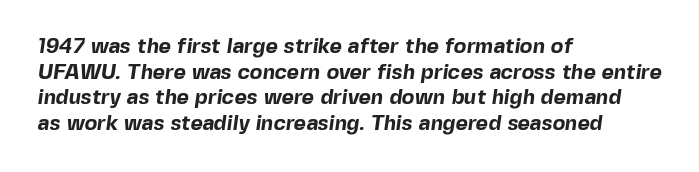
Does extra space separate the letters? No, they use regular spacing. The rendering anchors every line to the left-hand side. The baseline area is clear. Heavy-handed strokes throughout: this text is bold.
